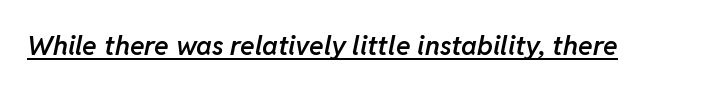
Q: Is the text bold? A: Semi-bold.
Q: Is the text italic (slanted)? A: Yes, it leans right by about 11 degrees.
Q: Is the text underlined? A: Yes.
Q: Is the spacing between letters normal or unusually wide? A: Normal.
